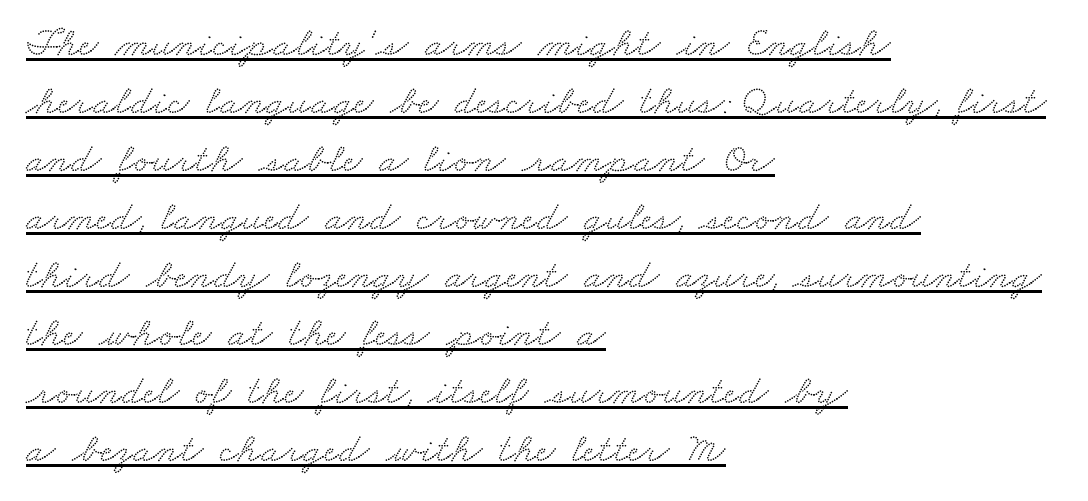
Q: Is the typeface a serif or a sans-serif typeface? A: Serif.
Q: Is the text underlined? A: Yes.
Q: How is the paragraph aligned? A: Left-aligned.
Q: Is the spacing between letters normal or unusually wide? A: Normal.
Q: Is the spacing between lines tight, normal or loose? A: Normal.
Q: Width (condensed, normal, or wide)? A: Wide.
Q: Stroke contrast? A: Medium.
Q: x-height? A: Small.
Q: Monospaced? A: No.
